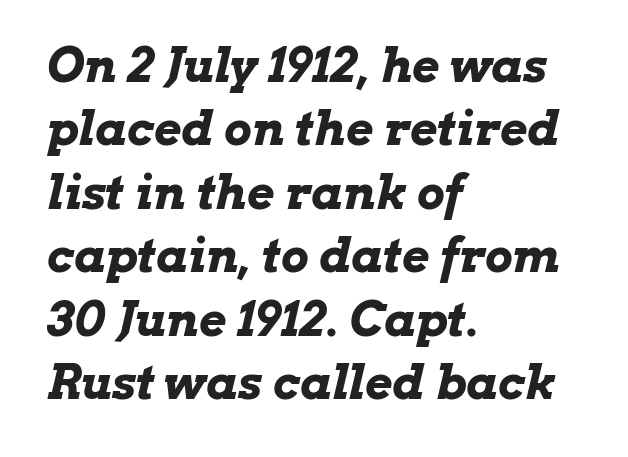
The image shows 47 px bold, wide type, italic (leaning right); set left-aligned, normal line spacing (1.35x), normal letter spacing, not underlined; low stroke contrast and a medium x-height.
